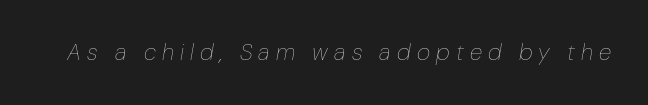
Q: Is the text bold? A: No.
Q: Is the text italic (slanted)? A: Yes, it leans right by about 10 degrees.
Q: Is the text underlined? A: No.
Q: Is the spacing between letters normal or unusually wide? A: Unusually wide.
